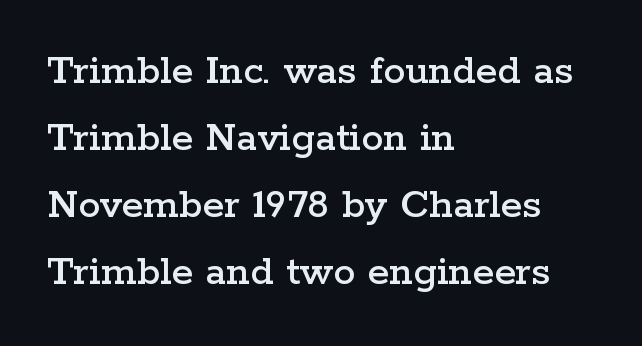
Is this a fixed-width face? No — the glyphs have proportional, varying widths. A typesetter would call this zero additional tracking. Just letters on the line, the space beneath them empty. Look at the bottom of the vertical strokes: they flare into serifs here.
